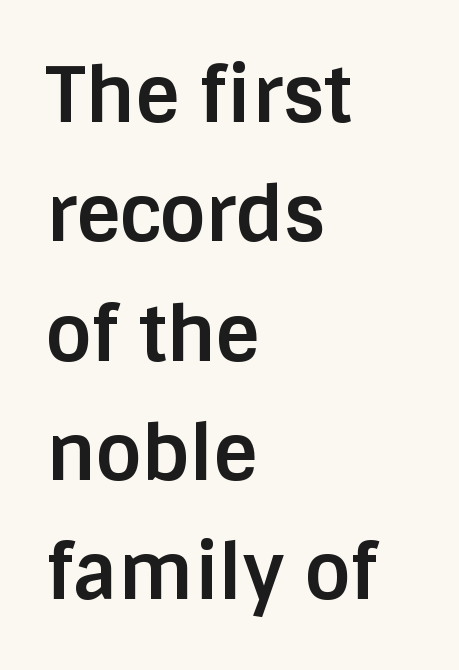
Bold? Absolutely — the strokes are thick and heavy. Leading: standard. Spacing verdict: proportional, widths tailored to each character. Unlike italic type, these characters show no tilt at all.
